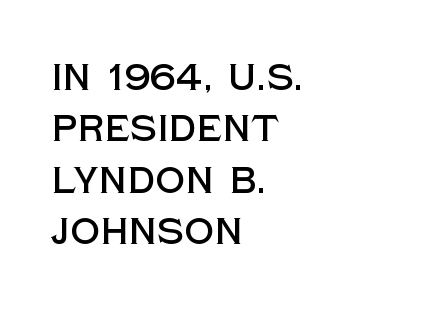
Q: Is the text italic (slanted)? A: No, it is upright.
Q: Is the typeface a serif or a sans-serif typeface? A: Sans-serif.
Q: Is the text underlined? A: No.
Q: How is the paragraph aligned? A: Left-aligned.
Q: Is the spacing between letters normal or unusually wide? A: Normal.
Q: Is the spacing between lines tight, normal or loose? A: Normal.
Q: Width (condensed, normal, or wide)? A: Normal.
Q: x-height? A: Large.
Q: Monospaced? A: No.
